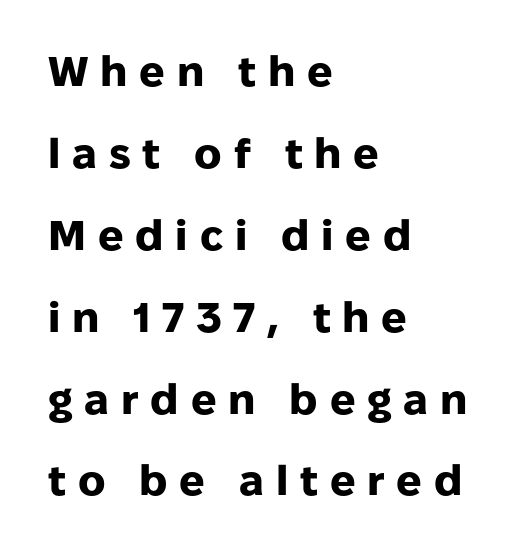
One-word summary of the alignment: left. Unlike italic type, these characters show no tilt at all. The leading is generous, giving the passage an open texture. These lines have a slow, spaced-out rhythm from letter to letter.
